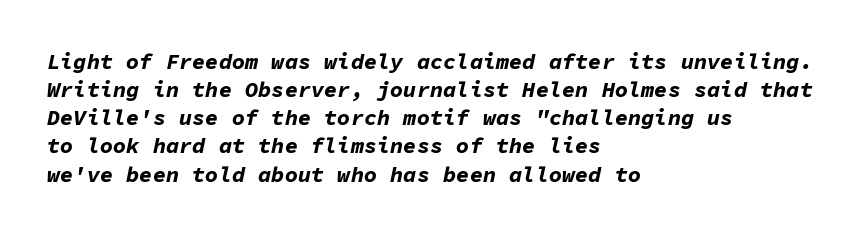
Does the weight exceed regular? Yes, all the way to bold. Check under the words: just untouched page. The vertical gap from one line to the next is medium. A typesetter would call this zero additional tracking.
